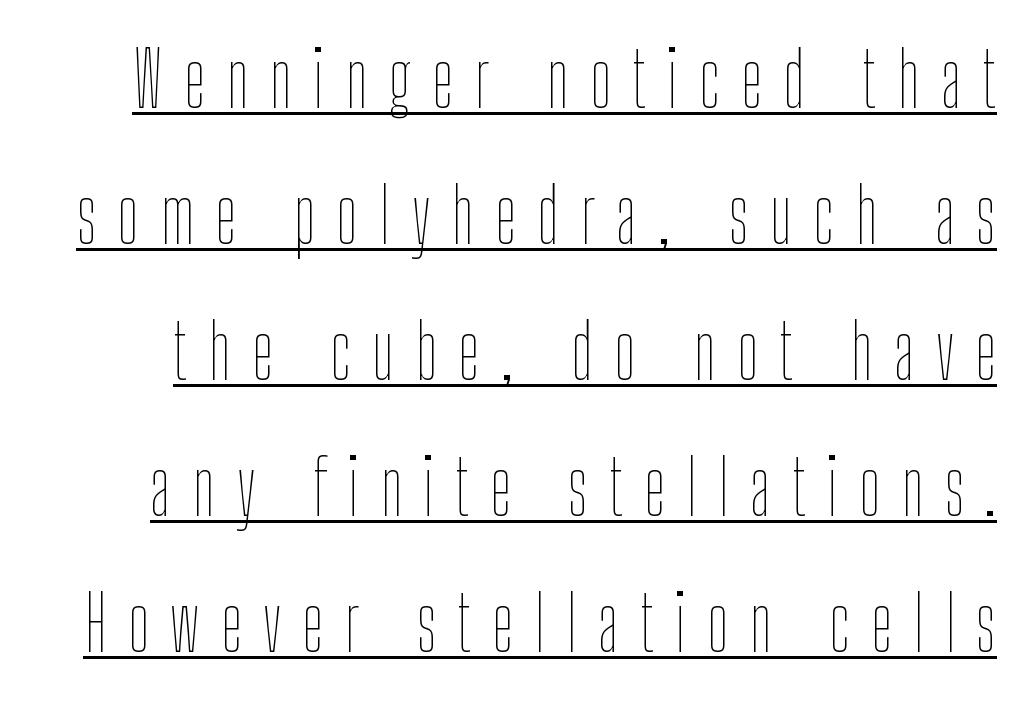
The image shows 76 px thin, condensed type, upright; set line spacing 1.79x, unusually wide letter spacing (+0.28 em), underlined; low stroke contrast and a medium x-height.
